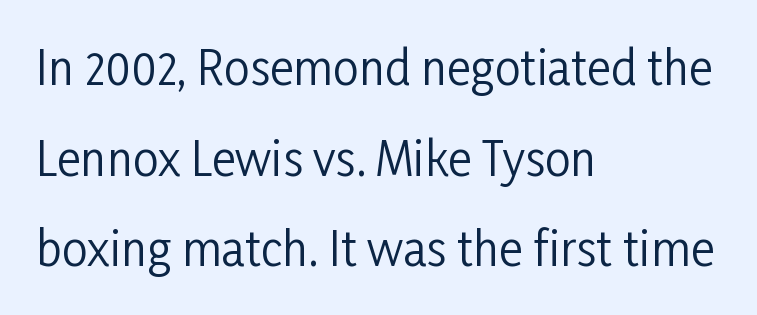
{"serif": "no", "italic": "no", "bold": "no", "weight": "regular", "width": "condensed", "stroke_contrast": "low", "x_height": "medium", "monospaced": "no", "underline": "no", "align": "left", "line_spacing": "loose", "line_spacing_ratio": 1.97, "letter_spacing": "normal", "letter_spacing_em": 0.0, "glyph_px": 46}
